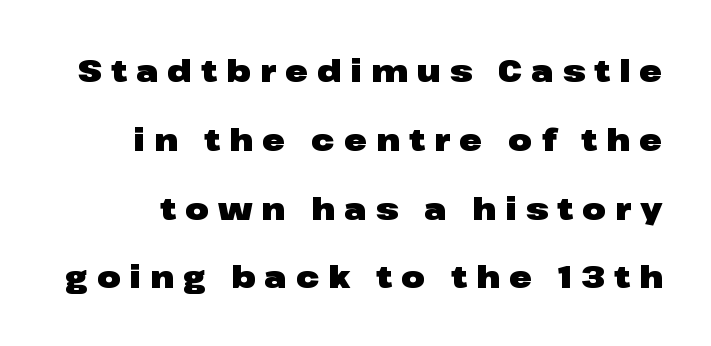
{"serif": "no", "italic": "no", "bold": "yes", "weight": "heavy", "width": "wide", "stroke_contrast": "low", "x_height": "medium", "monospaced": "no", "underline": "no", "line_spacing": "loose", "line_spacing_ratio": 2.22, "letter_spacing": "wide", "letter_spacing_em": 0.29, "glyph_px": 31}
